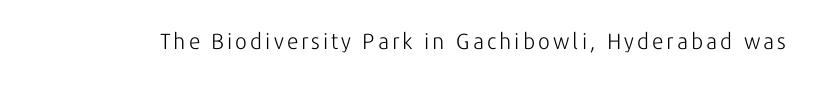
Q: Is the text bold? A: No.
Q: Is the text italic (slanted)? A: No, it is upright.
Q: Is the text underlined? A: No.
